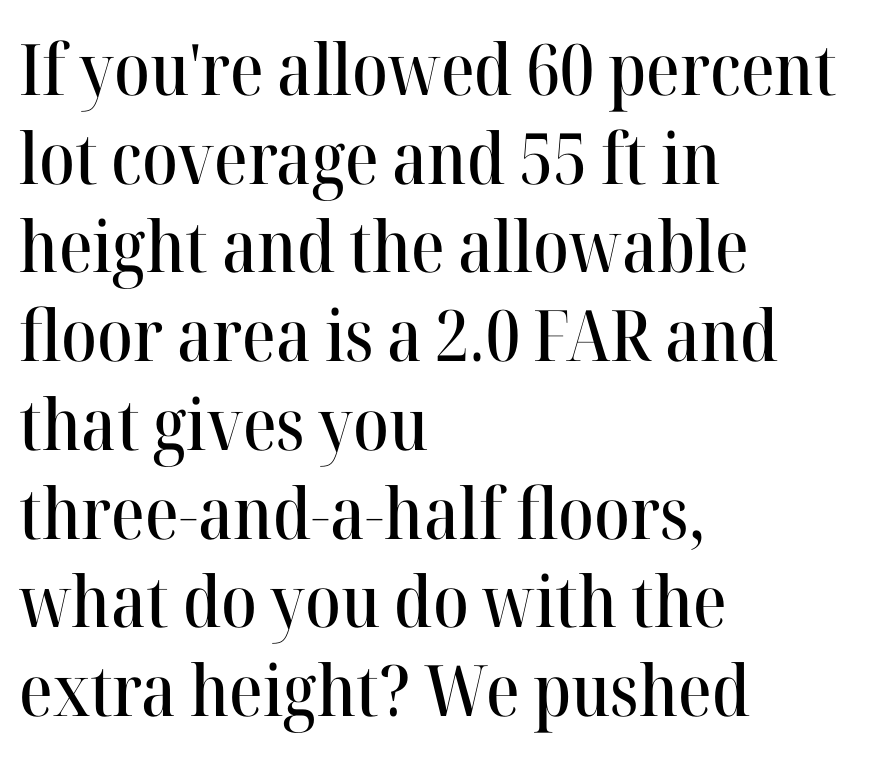
Q: Is the text italic (slanted)? A: No, it is upright.
Q: Is the typeface a serif or a sans-serif typeface? A: Serif.
Q: Is the text underlined? A: No.
Q: How is the paragraph aligned? A: Left-aligned.
Q: Is the spacing between letters normal or unusually wide? A: Normal.
Q: Is the spacing between lines tight, normal or loose? A: Normal.
Q: Width (condensed, normal, or wide)? A: Normal.
Q: Stroke contrast? A: High.
Q: x-height? A: Medium.
Q: Monospaced? A: No.
